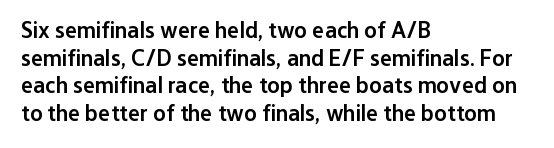
One-word summary of the alignment: left. The strokes are fattened partway — semibold, not bold. The letters stand straight up with perfectly vertical stems. The tracking reads as untouched default to a designer's eye.
